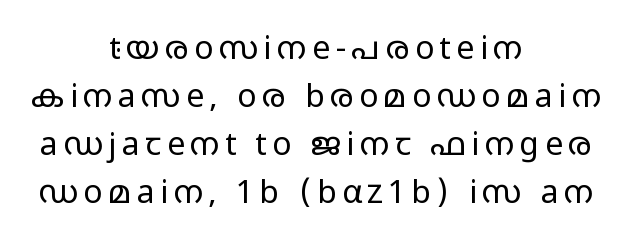
Q: Is the text bold? A: No.
Q: Is the text italic (slanted)? A: No, it is upright.
Q: Is the typeface a serif or a sans-serif typeface? A: Sans-serif.
Q: Is the text underlined? A: No.
Q: How is the paragraph aligned? A: Centered.
Q: Is the spacing between lines tight, normal or loose? A: Normal.
Q: Width (condensed, normal, or wide)? A: Wide.
Q: Stroke contrast? A: Low.
Q: x-height? A: Medium.
Q: Monospaced? A: No.
